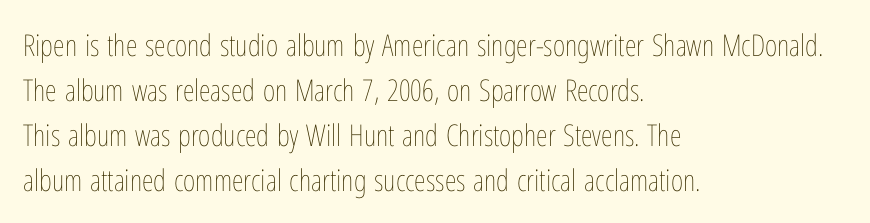
One-word summary of the alignment: left. This sample has the flowing, uneven cadence of proportional lettering. Vertically, the passage feels balanced, rows spaced as you'd expect. The strokes carry an ordinary text weight at most. Only glyphs here, with clear space below each row. You can tell it's not italic because the verticals are truly vertical.
